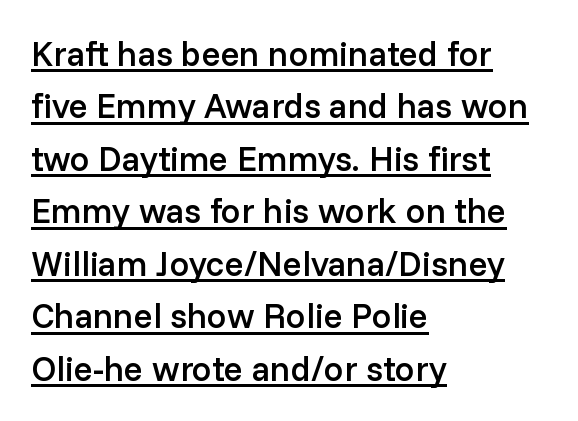
{"serif": "no", "italic": "no", "bold": "semi", "weight": "semibold", "width": "normal", "stroke_contrast": "low", "x_height": "medium", "monospaced": "no", "underline": "yes", "align": "left", "line_spacing": "normal", "line_spacing_ratio": 1.5, "letter_spacing": "normal", "letter_spacing_em": 0.0, "glyph_px": 35}
